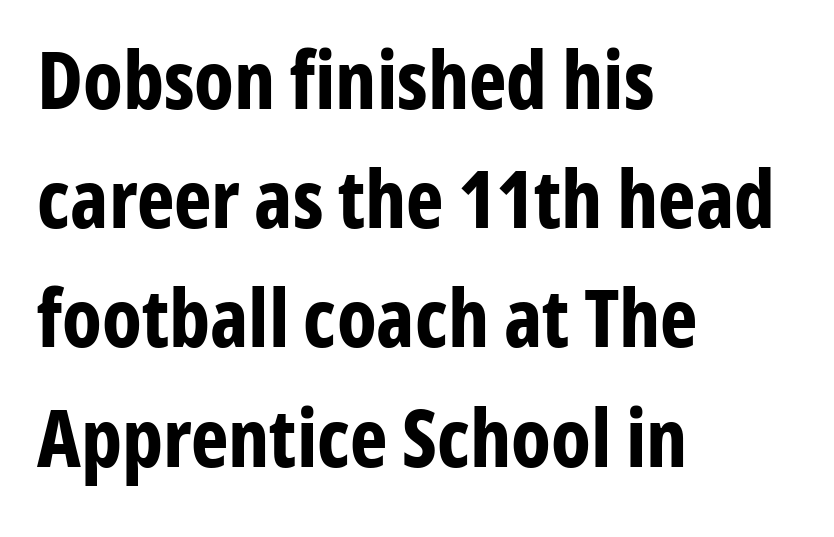
{"serif": "no", "italic": "no", "bold": "yes", "weight": "bold", "width": "condensed", "stroke_contrast": "low", "x_height": "medium", "monospaced": "no", "underline": "no", "align": "left", "line_spacing": "normal", "line_spacing_ratio": 1.49, "letter_spacing": "normal", "letter_spacing_em": 0.0, "glyph_px": 80}
